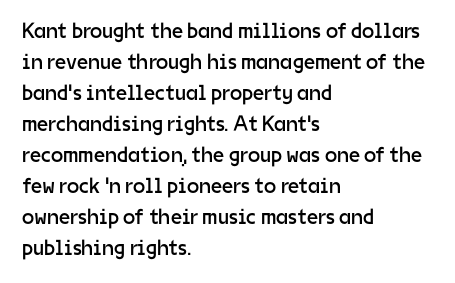
The words here are not underlined. Default kerning and tracking; the words read as compact shapes. The paragraph shown leans on its left margin. Posture: straight, roman, zero tilt. Vertical stems look standard width or narrower in stroke. Vertical spacing — default.
